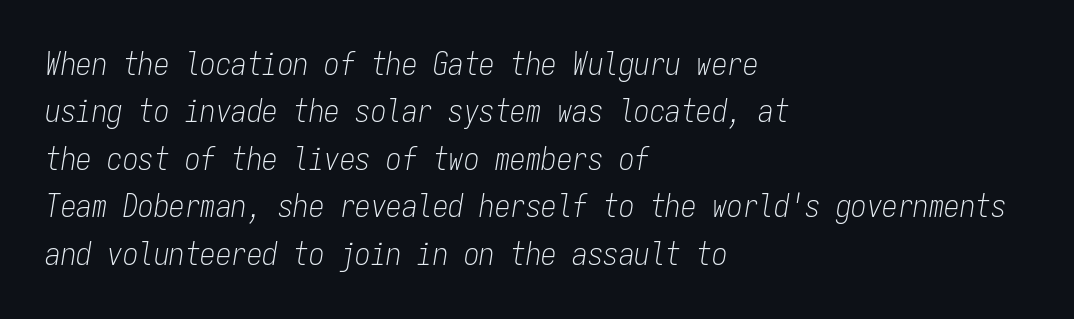
{"italic": "yes", "lean": "right", "slant_degrees": 9, "bold": "no", "weight": "light", "width": "condensed", "stroke_contrast": "low", "x_height": "medium", "monospaced": "yes", "underline": "no", "align": "left", "line_spacing": "normal", "line_spacing_ratio": 1.53, "letter_spacing": "normal", "letter_spacing_em": 0.0, "glyph_px": 31}
